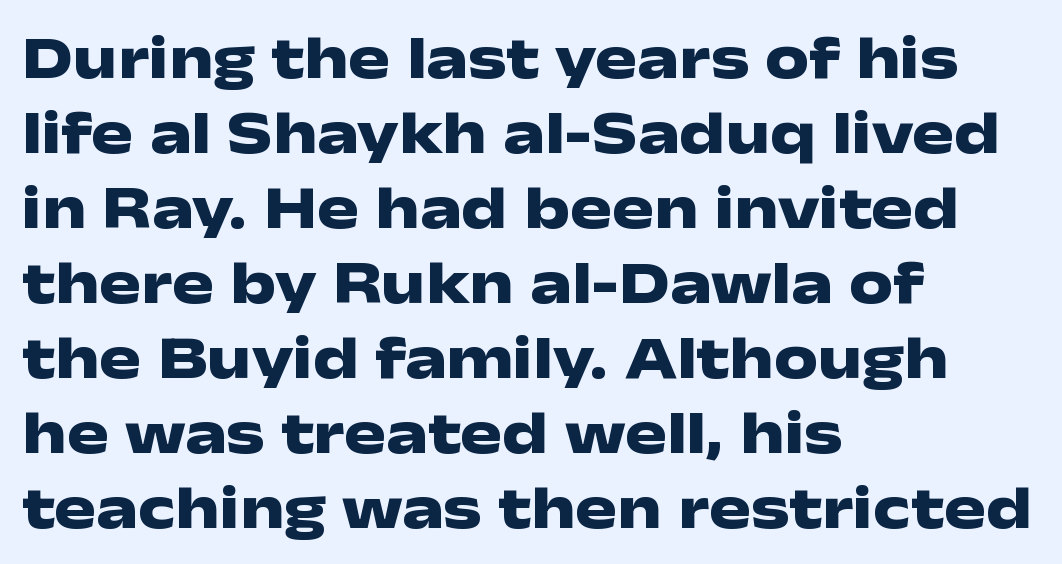
Q: Is the text bold? A: Yes.
Q: Is the text italic (slanted)? A: No, it is upright.
Q: Is the typeface a serif or a sans-serif typeface? A: Sans-serif.
Q: Is the text underlined? A: No.
Q: How is the paragraph aligned? A: Left-aligned.
Q: Is the spacing between letters normal or unusually wide? A: Normal.
Q: Width (condensed, normal, or wide)? A: Wide.
Q: Stroke contrast? A: Low.
Q: x-height? A: Medium.
Q: Monospaced? A: No.
